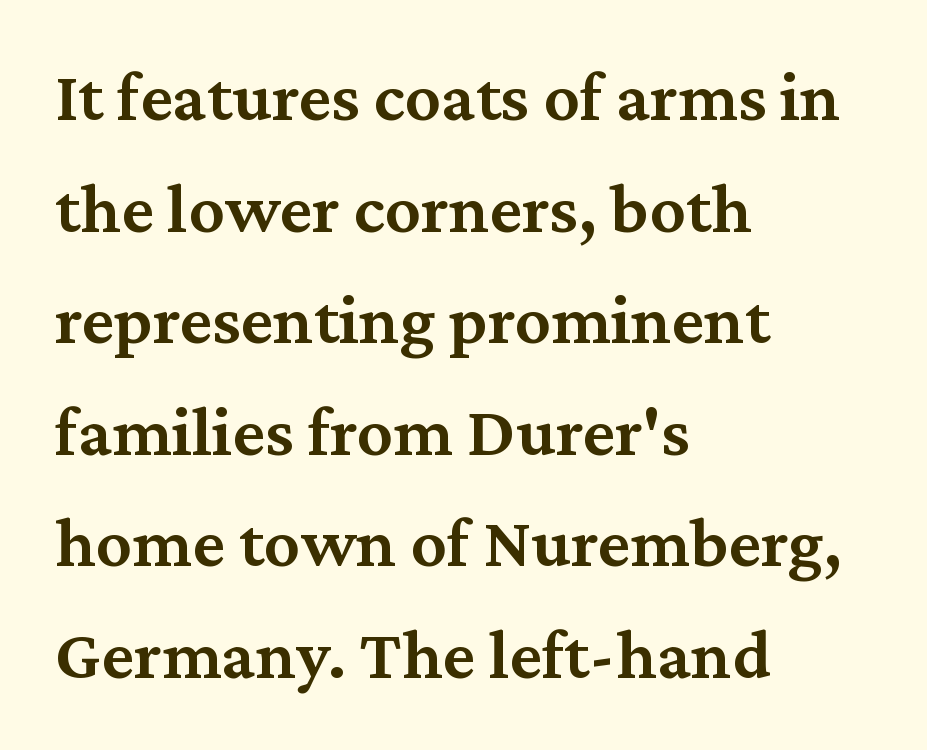
Ascenders rise straight up at ninety degrees. Notice how the passage keeps a crisp vertical edge on the left only. What stands out about the letter spacing? Nothing — it is the standard amount. Proportional: the letters do not fall into vertical columns.
